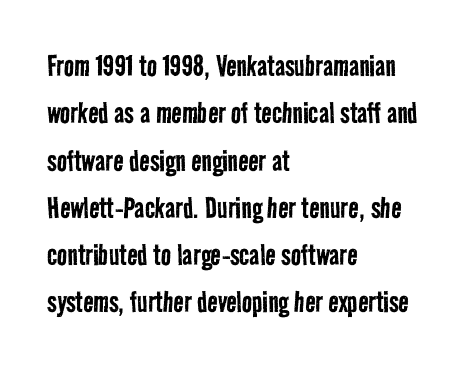
{"serif": "no", "bold": "no", "weight": "regular", "width": "condensed", "stroke_contrast": "low", "x_height": "medium", "monospaced": "no", "underline": "no", "align": "left", "line_spacing": "normal", "line_spacing_ratio": 1.39, "letter_spacing": "normal", "letter_spacing_em": 0.0, "glyph_px": 34}
